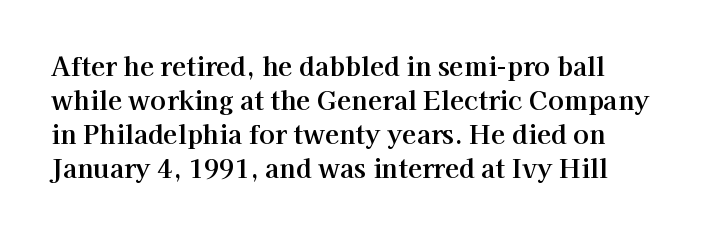
{"italic": "no", "underline": "no", "align": "left", "line_spacing": "normal", "line_spacing_ratio": 1.31, "letter_spacing": "normal", "letter_spacing_em": 0.0, "glyph_px": 26}
